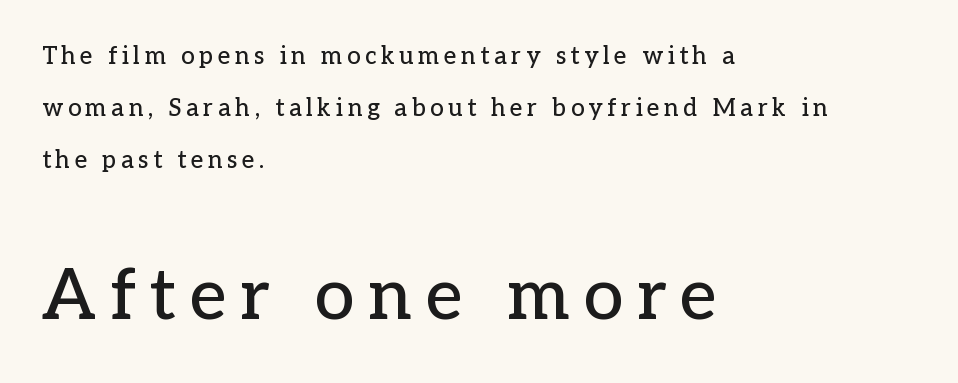
I'd call this a serif setting — the letters wear small feet. Notice the wide empty band between every row — that's loose leading. Block two is the big one; block one sits smaller above it. The passage shown is typed in a proportional face where columns would drift. Lines of text with bare space underneath.
